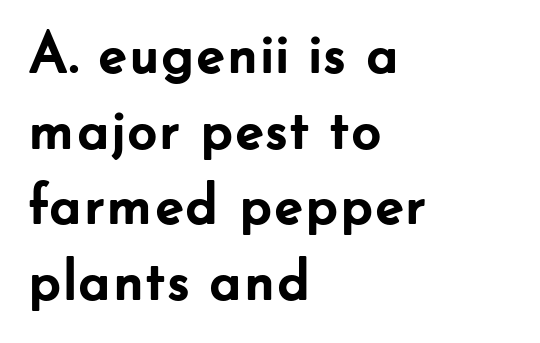
The image shows 59 px semibold sans-serif type, upright; set left-aligned, normal line spacing (1.28x), normal letter spacing, not underlined; low stroke contrast and a small x-height.
